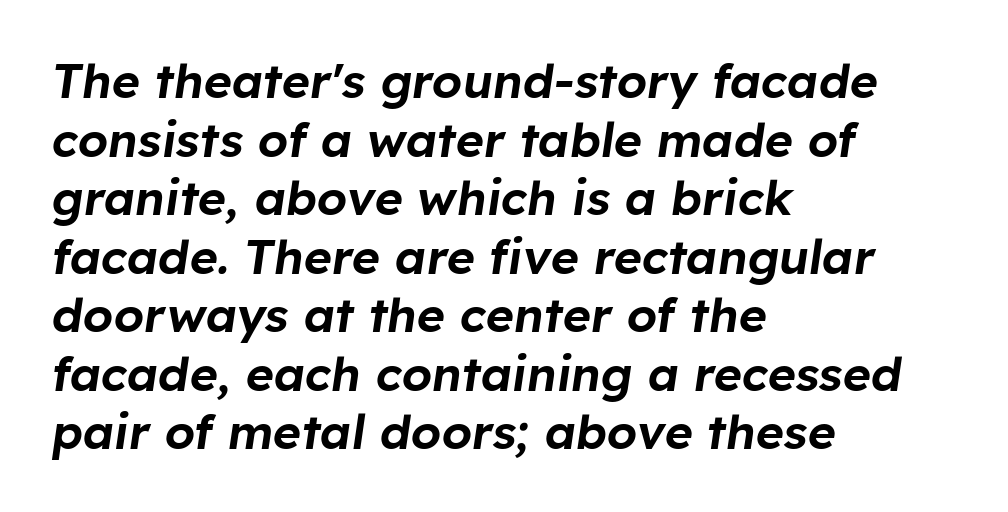
Q: Is the text italic (slanted)? A: Yes, it leans right by about 8 degrees.
Q: Is the text underlined? A: No.
Q: How is the paragraph aligned? A: Left-aligned.
Q: Is the spacing between letters normal or unusually wide? A: Normal.
Q: Width (condensed, normal, or wide)? A: Normal.
Q: Stroke contrast? A: Low.
Q: x-height? A: Medium.
Q: Monospaced? A: No.
